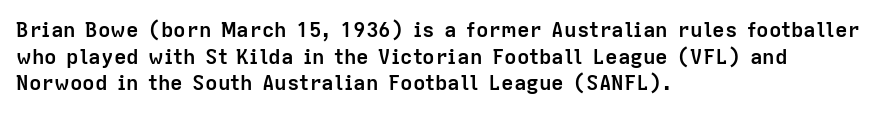
{"italic": "no", "bold": "yes", "underline": "no", "align": "left", "line_spacing": "normal", "line_spacing_ratio": 1.27, "letter_spacing": "normal", "letter_spacing_em": 0.0, "glyph_px": 21}
